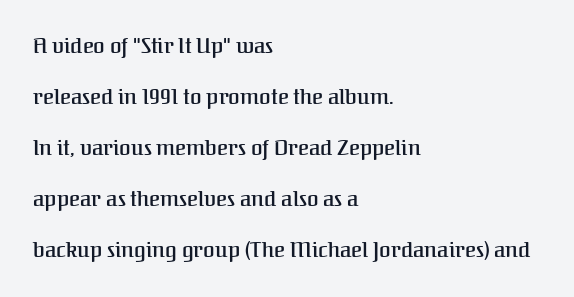
Q: Is the text bold? A: Semi-bold.
Q: Is the text italic (slanted)? A: No, it is upright.
Q: Is the text underlined? A: No.
Q: How is the paragraph aligned? A: Left-aligned.
Q: Is the spacing between letters normal or unusually wide? A: Normal.
Q: Is the spacing between lines tight, normal or loose? A: Loose.
